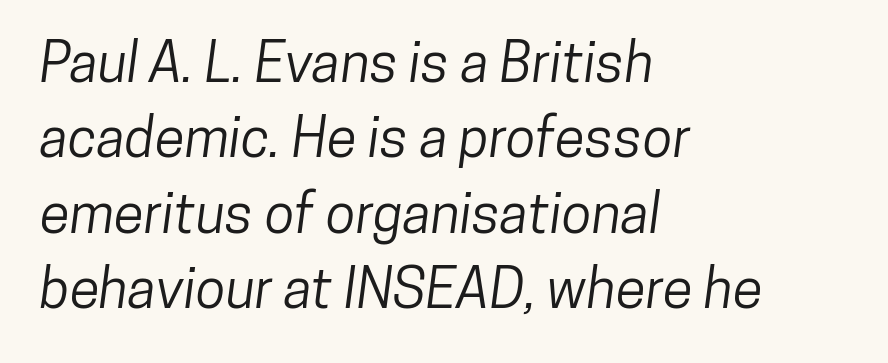
Q: Is the typeface a serif or a sans-serif typeface? A: Sans-serif.
Q: Is the text underlined? A: No.
Q: How is the paragraph aligned? A: Left-aligned.
Q: Is the spacing between letters normal or unusually wide? A: Normal.
Q: Is the spacing between lines tight, normal or loose? A: Normal.
Q: Width (condensed, normal, or wide)? A: Condensed.
Q: Stroke contrast? A: Low.
Q: x-height? A: Medium.
Q: Monospaced? A: No.
